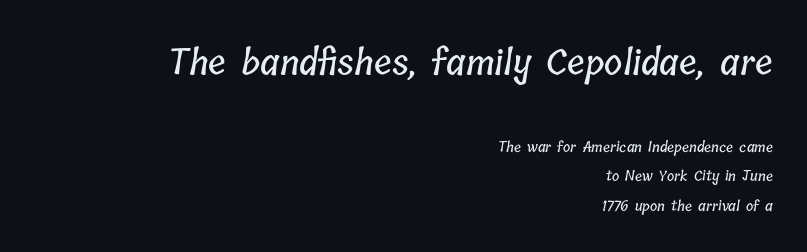
Q: Is the text underlined? A: No.
Q: How is the paragraph aligned? A: Right-aligned.
Q: Is the spacing between letters normal or unusually wide? A: Normal.
Q: Is the spacing between lines tight, normal or loose? A: Loose.
Q: Which block of text is set in a larger size, the first (top) or the second (bottom)? A: The first (top) one.
Q: Width (condensed, normal, or wide)? A: Condensed.
Q: Stroke contrast? A: Low.
Q: x-height? A: Medium.
Q: Monospaced? A: No.
